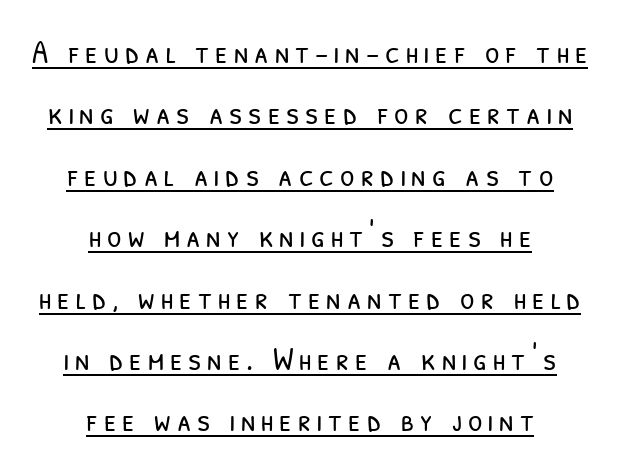
Somebody hit Ctrl+U on this one — the words are underlined. Heaviness? Minimal to ordinary, like unemphasized prose. Each line is balanced around a shared central axis. Spacing verdict: proportional, widths tailored to each character.
